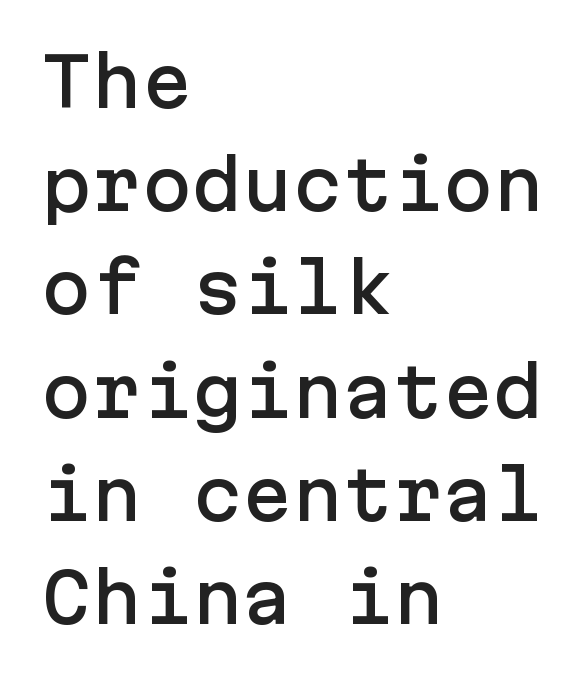
Q: Is the text italic (slanted)? A: No, it is upright.
Q: Is the typeface a serif or a sans-serif typeface? A: Sans-serif.
Q: Is the text underlined? A: No.
Q: How is the paragraph aligned? A: Left-aligned.
Q: Is the spacing between letters normal or unusually wide? A: Normal.
Q: Is the spacing between lines tight, normal or loose? A: Normal.
Q: Width (condensed, normal, or wide)? A: Normal.
Q: Stroke contrast? A: Low.
Q: x-height? A: Medium.
